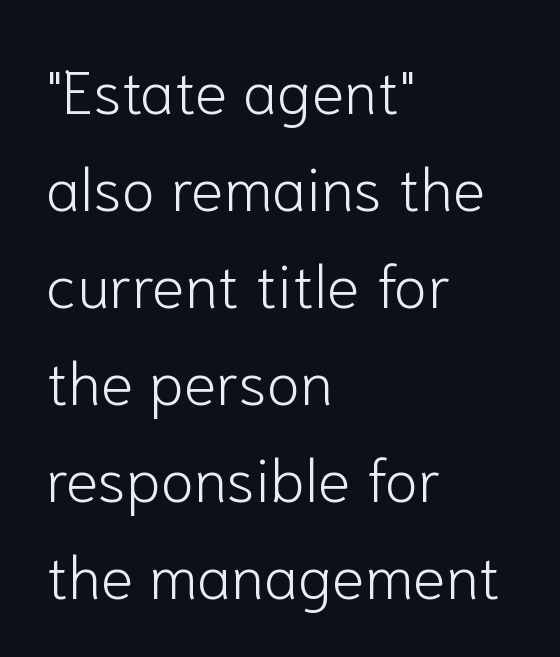
The image shows 61 px light sans-serif type, upright; set left-aligned, normal line spacing (1.59x), normal letter spacing, not underlined; low stroke contrast and a medium x-height.
